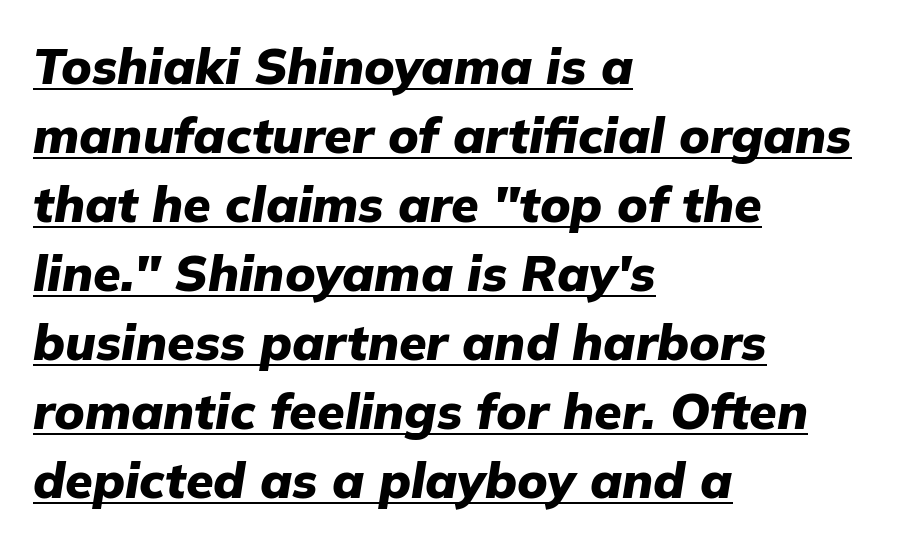
The image shows 50 px heavy type, italic (leaning right); set left-aligned, normal line spacing (1.38x), normal letter spacing, underlined; low stroke contrast and a medium x-height.
